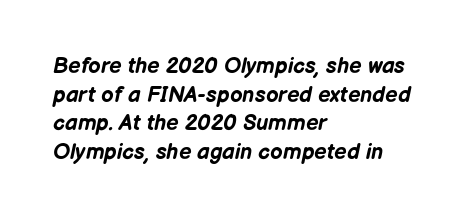
The image shows 22 px bold type, italic (leaning right); set left-aligned, normal line spacing (1.3x), normal letter spacing, not underlined.
